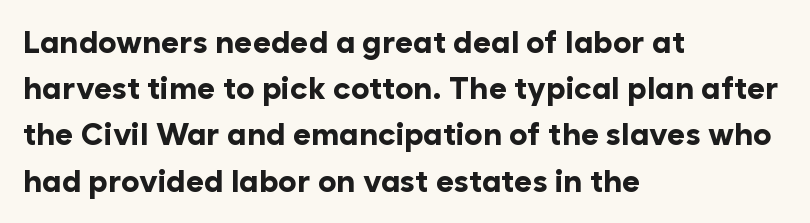
Q: Is the text bold? A: Yes.
Q: Is the text italic (slanted)? A: No, it is upright.
Q: Is the typeface a serif or a sans-serif typeface? A: Sans-serif.
Q: Is the text underlined? A: No.
Q: How is the paragraph aligned? A: Left-aligned.
Q: Is the spacing between letters normal or unusually wide? A: Normal.
Q: Is the spacing between lines tight, normal or loose? A: Normal.
Q: Width (condensed, normal, or wide)? A: Normal.
Q: Stroke contrast? A: Low.
Q: x-height? A: Medium.
Q: Monospaced? A: No.
